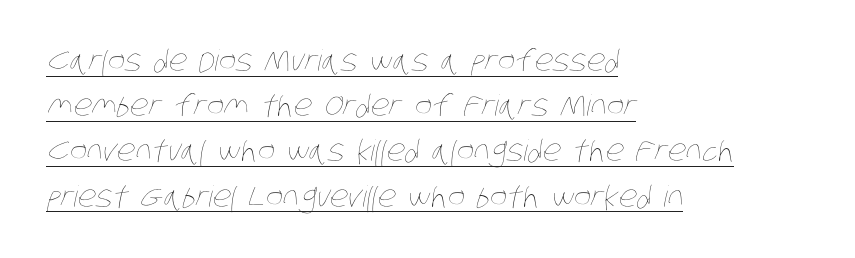
The image shows 29 px thin, condensed type; set left-aligned, normal line spacing (1.56x), normal letter spacing, underlined; low stroke contrast and a large x-height.
